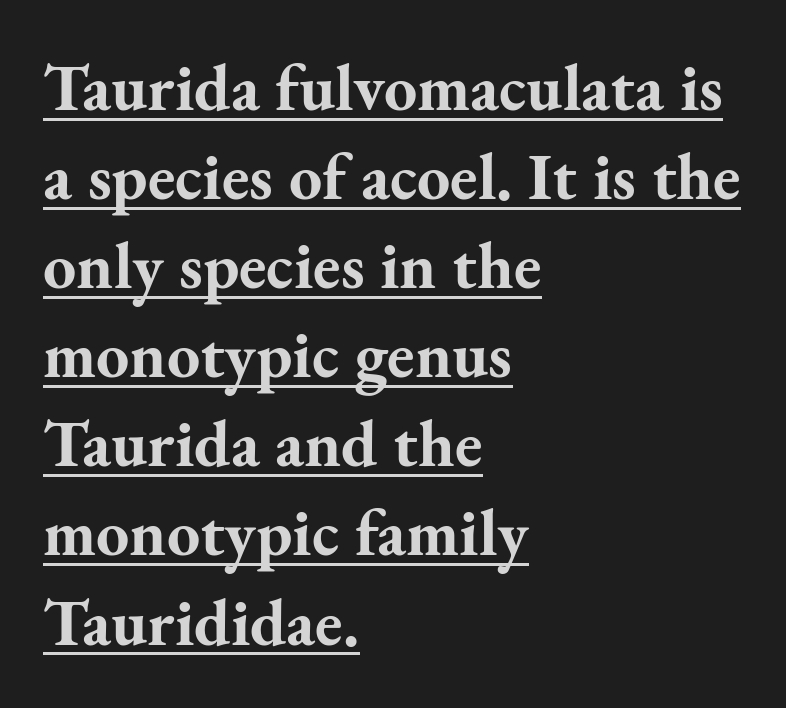
Q: Is the text bold? A: Yes.
Q: Is the text italic (slanted)? A: No, it is upright.
Q: Is the typeface a serif or a sans-serif typeface? A: Serif.
Q: Is the text underlined? A: Yes.
Q: How is the paragraph aligned? A: Left-aligned.
Q: Is the spacing between letters normal or unusually wide? A: Normal.
Q: Is the spacing between lines tight, normal or loose? A: Normal.
Q: Width (condensed, normal, or wide)? A: Normal.
Q: Stroke contrast? A: Medium.
Q: x-height? A: Small.
Q: Monospaced? A: No.
